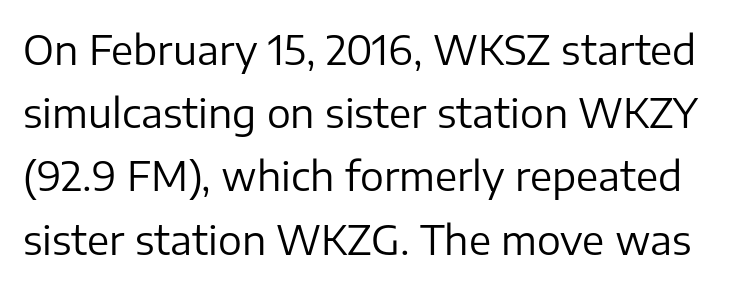
Regular leading. Each row of text sits above clean, open space. Each stroke keeps to a modest, everyday thickness or less. The rendering uses natural spacing where letterforms have individual widths. This sample uses an upright cut, with every glyph sitting square on the baseline. Short note: letters normally spaced.
